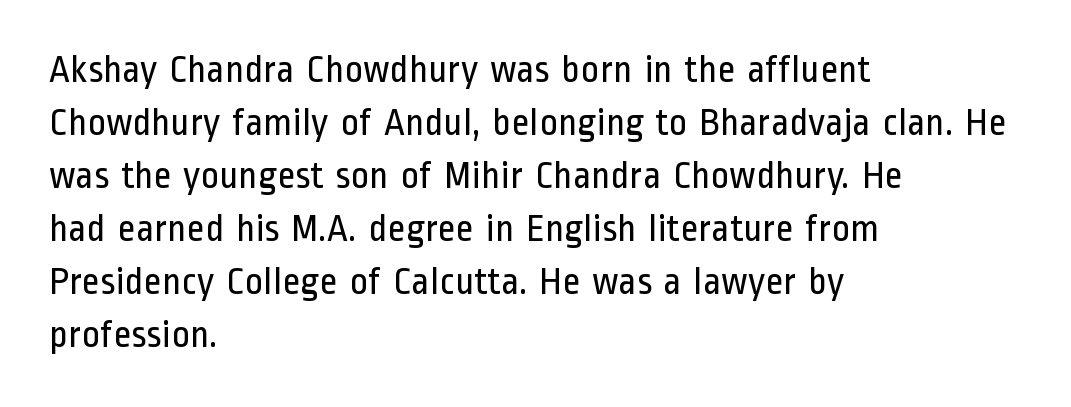
This sample has the flowing, uneven cadence of proportional lettering. Italic: no, the glyphs are upright roman. Just letters on the line, the space beneath them empty. Typographically, this falls in the sans-serif category. These lines keep a tight, regular rhythm from letter to letter. Stem width sits at or under what a default text font uses.
